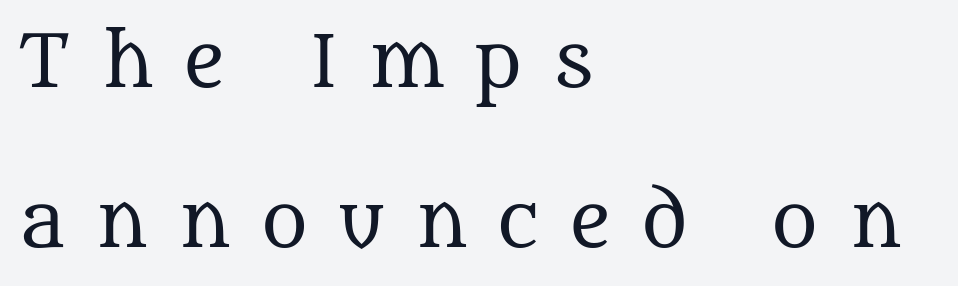
Q: Is the text bold? A: No.
Q: Is the text italic (slanted)? A: No, it is upright.
Q: Is the typeface a serif or a sans-serif typeface? A: Serif.
Q: Is the text underlined? A: No.
Q: How is the paragraph aligned? A: Left-aligned.
Q: Is the spacing between letters normal or unusually wide? A: Unusually wide.
Q: Is the spacing between lines tight, normal or loose? A: Loose.
Q: Width (condensed, normal, or wide)? A: Normal.
Q: Stroke contrast? A: Medium.
Q: x-height? A: Large.
Q: Monospaced? A: No.
